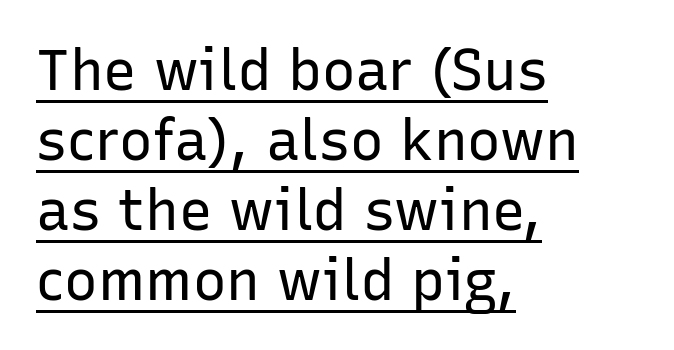
The characters display no serif detailing; their extremities are plain. The lettering is marked with a stroke running underneath it. One-word summary of the alignment: left. Regular leading. How are the letters spaced? Ordinarily, with no added tracking.
